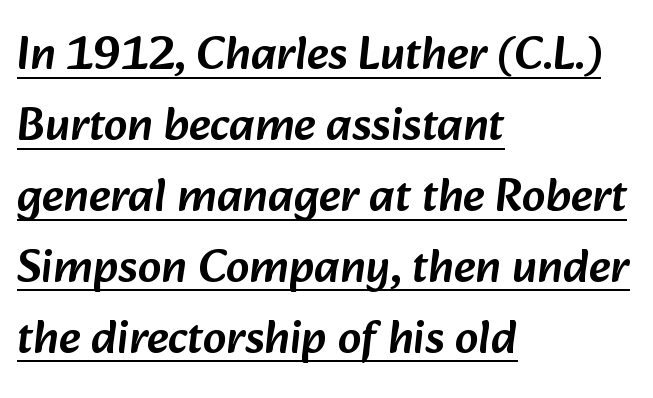
Q: Is the typeface a serif or a sans-serif typeface? A: Sans-serif.
Q: Is the text underlined? A: Yes.
Q: How is the paragraph aligned? A: Left-aligned.
Q: Is the spacing between letters normal or unusually wide? A: Normal.
Q: Is the spacing between lines tight, normal or loose? A: Normal.
Q: Width (condensed, normal, or wide)? A: Normal.
Q: Stroke contrast? A: Low.
Q: x-height? A: Medium.
Q: Monospaced? A: No.
